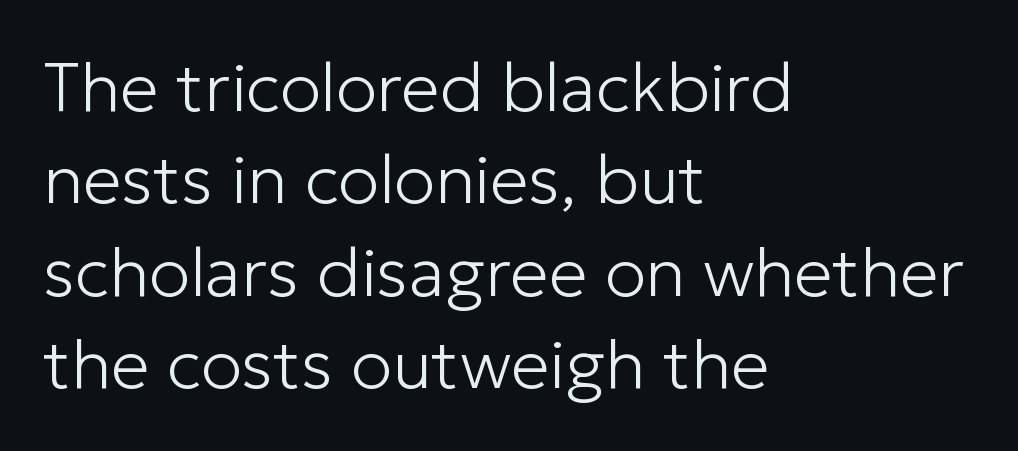
{"serif": "no", "italic": "no", "bold": "no", "weight": "light", "width": "normal", "stroke_contrast": "low", "x_height": "medium", "monospaced": "no", "underline": "no", "align": "left", "line_spacing": "normal", "line_spacing_ratio": 1.34, "letter_spacing": "normal", "letter_spacing_em": 0.0, "glyph_px": 69}
